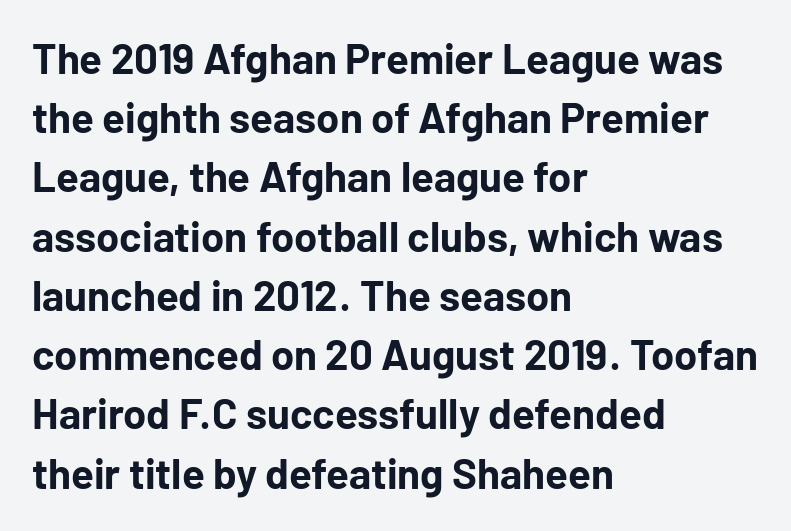
The image shows 42 px bold sans-serif type, upright; set left-aligned, normal line spacing (1.41x), normal letter spacing, not underlined; low stroke contrast and a medium x-height.
